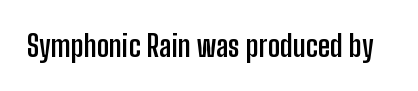
The sample has been set heavy, in full bold. No word sits above an underline. Designer's note — italics off, roman on. These lines are composed in type without serifs.
